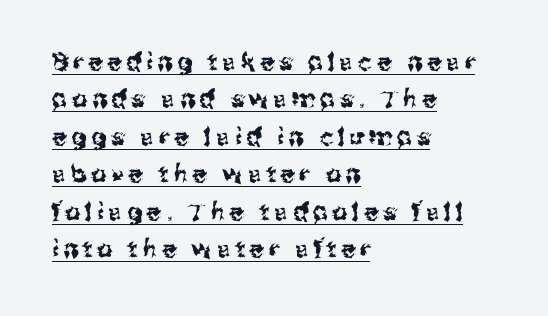
Q: Is the text italic (slanted)? A: No, it is upright.
Q: Is the text underlined? A: Yes.
Q: How is the paragraph aligned? A: Left-aligned.
Q: Is the spacing between letters normal or unusually wide? A: Unusually wide.
Q: Is the spacing between lines tight, normal or loose? A: Normal.
